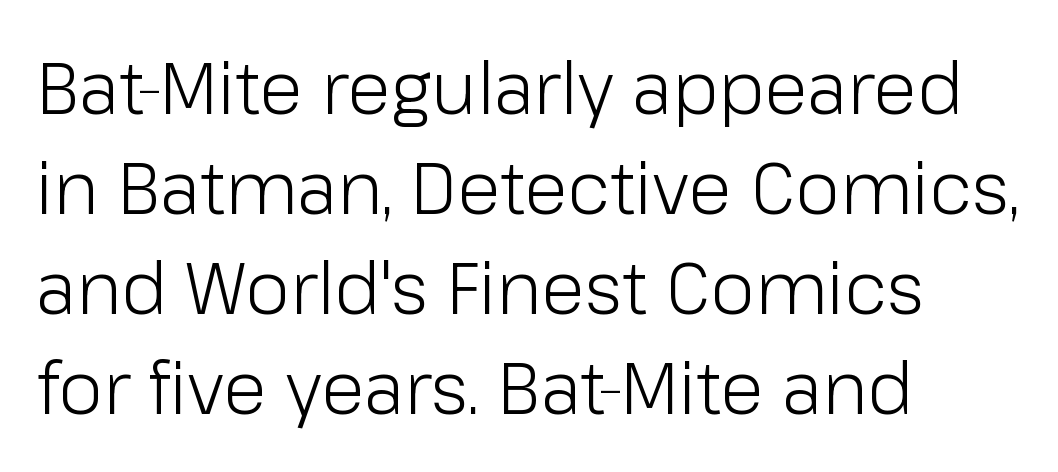
Each letter keeps its own natural width here, so spacing adapts to shape. Compared with a centered layout, this one pins lines to the left instead. Is there much room between lines? A standard amount, neither cramped nor airy. The face looks like a standard text weight, possibly lighter. Caption: standard tracking, unaltered. You can tell from the bare stems that sans-serif type was used.
